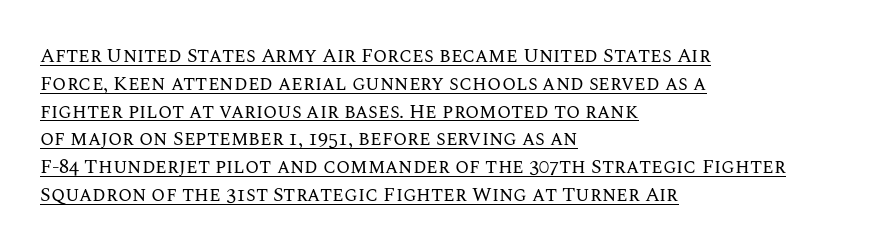
The image shows 20 px text type, upright; set left-aligned, normal line spacing (1.39x), normal letter spacing, underlined.
